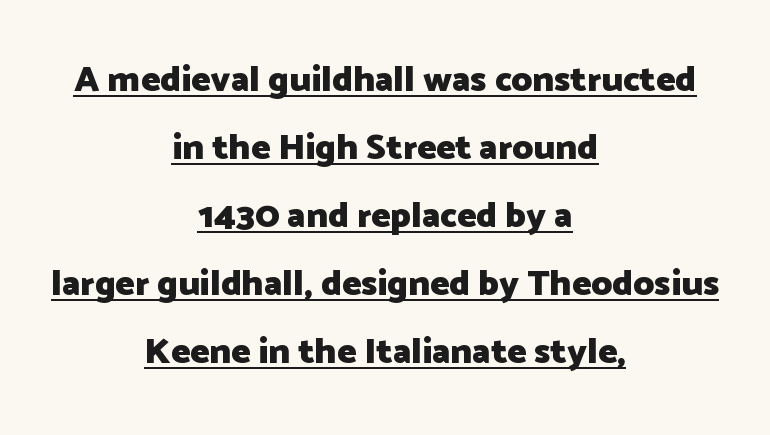
The glyphs are accompanied by a horizontal stroke just below them. The setting favours the middle, as headings and verse often do. Think of a printed novel: that variable character pitch is what you see here. This rendering leaves character spacing at its baseline value. Students, this is bold: see how much ink each stroke carries. Is there any slant? The stems are plumb.
